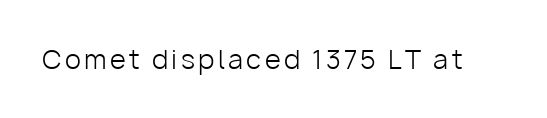
{"italic": "no", "bold": "no", "underline": "no", "glyph_px": 26}
